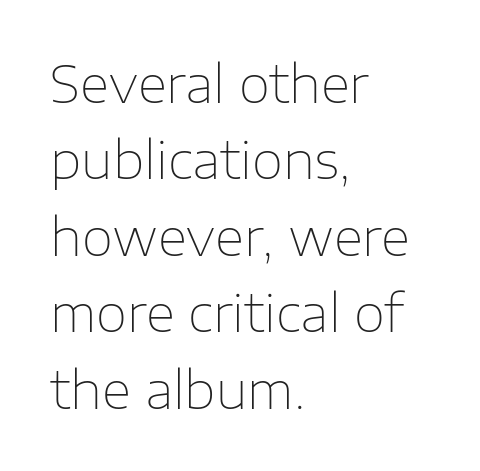
Is the letter spacing exaggerated? No — it looks like the ordinary default. Horizontal bands of white between lines are of average thickness. Posture: straight, roman, zero tilt. Is this a sans? Yes — the strokes have no serifs.
